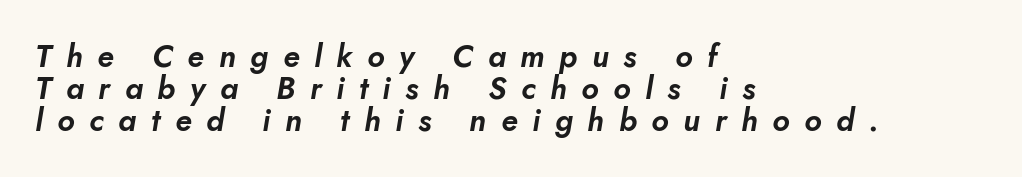
{"italic": "yes", "lean": "right", "slant_degrees": 10, "width": "normal", "stroke_contrast": "low", "x_height": "small", "monospaced": "no", "underline": "no", "align": "left", "line_spacing": "tight", "line_spacing_ratio": 1.03, "letter_spacing": "wide", "letter_spacing_em": 0.47, "glyph_px": 31}
